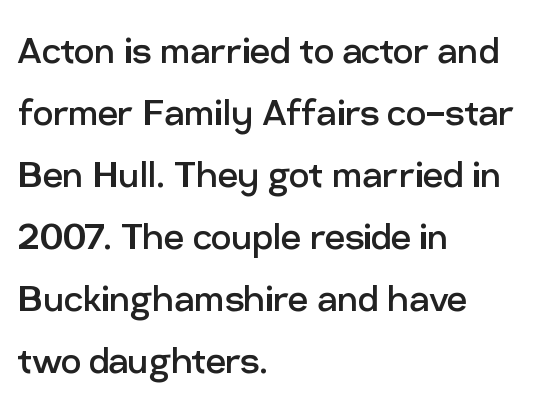
Here the designer chose a conventional face with non-uniform glyph widths. Vertical strokes here are truly vertical. Regular leading. Layout note: lines flush left. Stem width sits at or under what a default text font uses.
